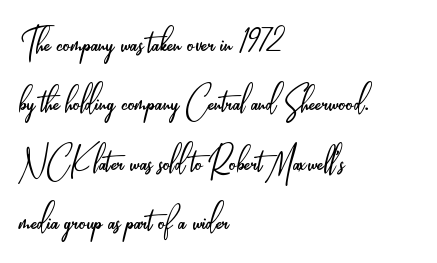
The image shows 45 px light, condensed sans-serif type; set left-aligned, normal line spacing (1.32x), normal letter spacing, not underlined; low stroke contrast and a small x-height.
